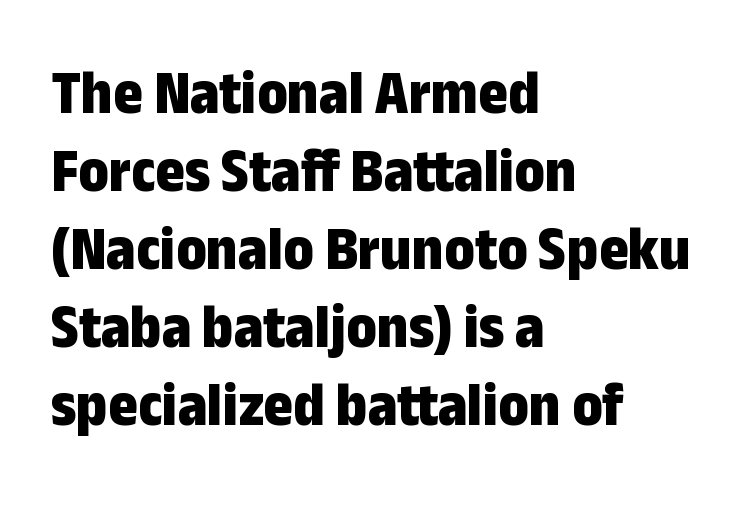
The image shows 63 px bold, condensed sans-serif type, upright; set left-aligned, line spacing 1.24x, normal letter spacing, not underlined; low stroke contrast and a medium x-height.
